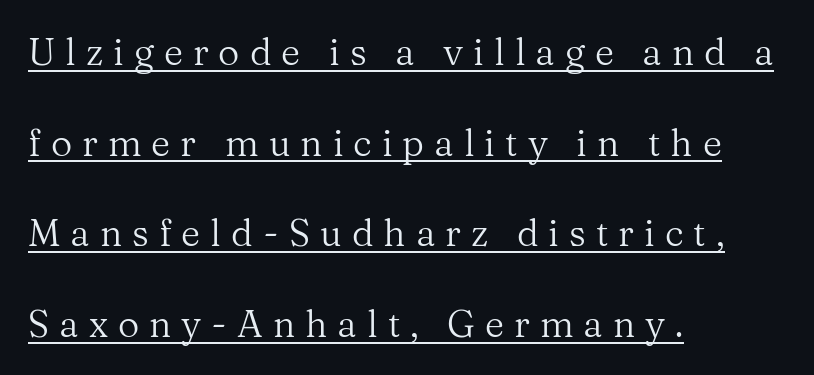
Caption: lettering with a line underneath. Stems here are at most as thick as an everyday book face. Teacher's note: observe the even left margin — that is flush-left alignment. Characters remain perfectly vertical along every line. Spacing between characters has been opened up far beyond the box default.
